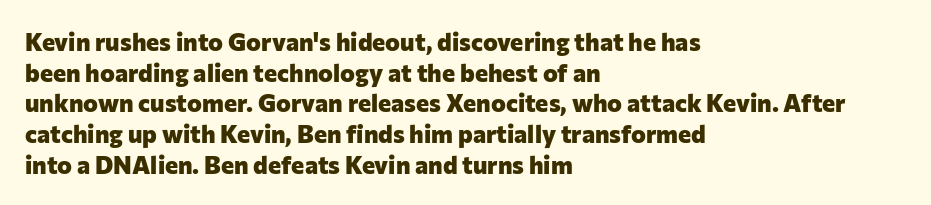
{"italic": "no", "bold": "yes", "underline": "no", "align": "left", "line_spacing_ratio": 1.23, "letter_spacing": "normal", "letter_spacing_em": 0.0, "glyph_px": 25}
